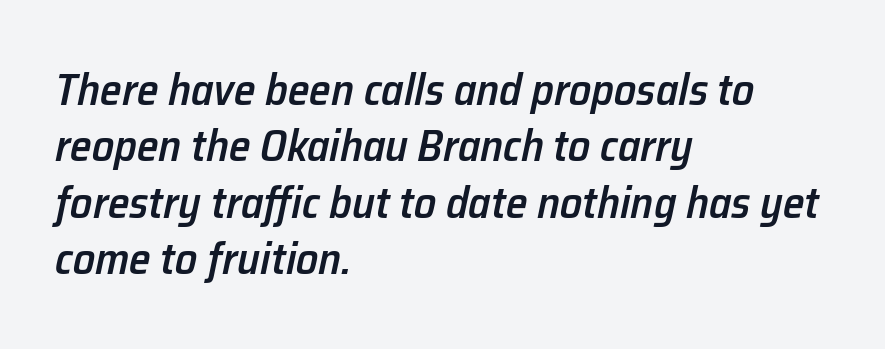
Q: Is the text bold? A: Semi-bold.
Q: Is the text italic (slanted)? A: Yes, it leans right by about 12 degrees.
Q: Is the text underlined? A: No.
Q: How is the paragraph aligned? A: Left-aligned.
Q: Is the spacing between letters normal or unusually wide? A: Normal.
Q: Is the spacing between lines tight, normal or loose? A: Normal.
Q: Width (condensed, normal, or wide)? A: Normal.
Q: Stroke contrast? A: Low.
Q: x-height? A: Medium.
Q: Monospaced? A: No.
